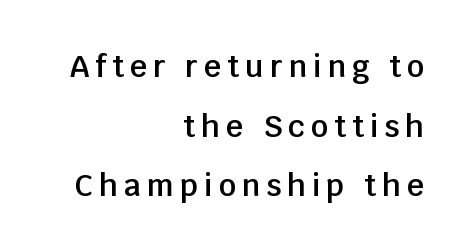
Q: Is the text bold? A: Semi-bold.
Q: Is the text italic (slanted)? A: No, it is upright.
Q: Is the typeface a serif or a sans-serif typeface? A: Sans-serif.
Q: Is the text underlined? A: No.
Q: How is the paragraph aligned? A: Right-aligned.
Q: Is the spacing between letters normal or unusually wide? A: Unusually wide.
Q: Is the spacing between lines tight, normal or loose? A: Loose.
Q: Width (condensed, normal, or wide)? A: Normal.
Q: Stroke contrast? A: Low.
Q: x-height? A: Large.
Q: Monospaced? A: No.
